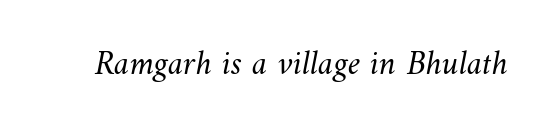
Q: Is the text bold? A: No.
Q: Is the text underlined? A: No.
Q: Is the spacing between letters normal or unusually wide? A: Normal.
Q: Width (condensed, normal, or wide)? A: Normal.
Q: Stroke contrast? A: Medium.
Q: x-height? A: Small.
Q: Monospaced? A: No.
